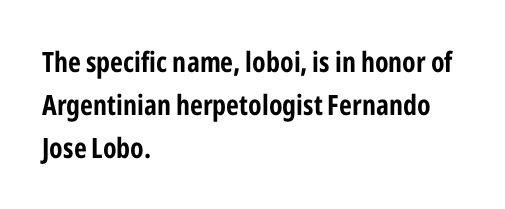
The image shows 28 px bold, condensed sans-serif type, upright; set left-aligned, normal line spacing (1.53x), normal letter spacing, not underlined; low stroke contrast and a medium x-height.
